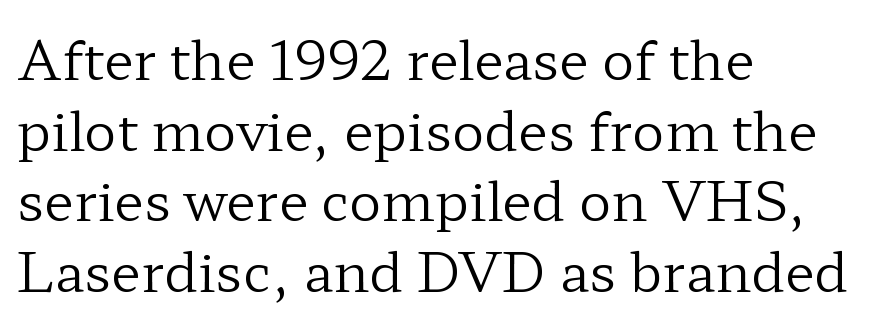
{"serif": "yes", "italic": "no", "bold": "no", "weight": "regular", "width": "wide", "stroke_contrast": "low", "x_height": "medium", "monospaced": "no", "underline": "no", "align": "left", "line_spacing": "normal", "line_spacing_ratio": 1.31, "letter_spacing": "normal", "letter_spacing_em": 0.0, "glyph_px": 54}
